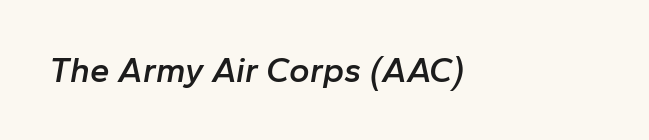
{"italic": "yes", "lean": "right", "slant_degrees": 10, "bold": "semi", "weight": "semibold", "width": "normal", "stroke_contrast": "low", "x_height": "medium", "monospaced": "no", "underline": "no", "letter_spacing": "normal", "letter_spacing_em": 0.0, "glyph_px": 35}
